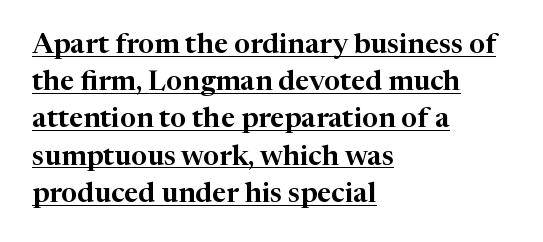
{"serif": "yes", "italic": "no", "width": "normal", "stroke_contrast": "high", "x_height": "medium", "monospaced": "no", "underline": "yes", "align": "left", "line_spacing": "normal", "line_spacing_ratio": 1.33, "letter_spacing": "normal", "letter_spacing_em": 0.0, "glyph_px": 28}
